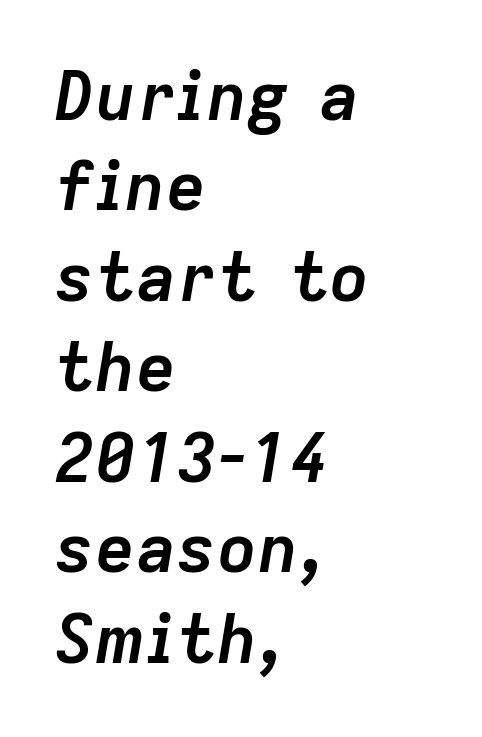
The image shows 68 px semibold type, italic (leaning right); set left-aligned, normal line spacing (1.33x), normal letter spacing, not underlined; low stroke contrast and a medium x-height.
